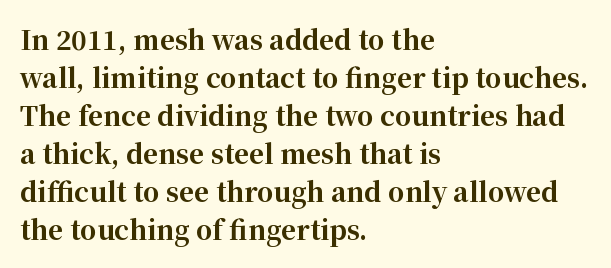
{"italic": "no", "bold": "yes", "underline": "no", "align": "left", "line_spacing": "normal", "line_spacing_ratio": 1.46, "letter_spacing": "normal", "letter_spacing_em": 0.0, "glyph_px": 26}
